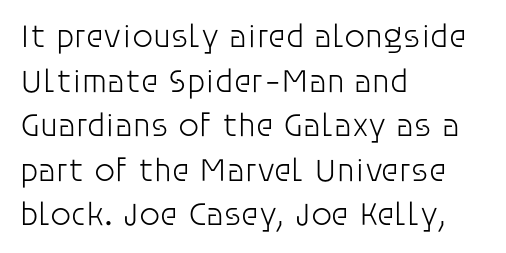
{"serif": "no", "italic": "no", "bold": "no", "weight": "light", "width": "normal", "stroke_contrast": "low", "x_height": "large", "monospaced": "no", "underline": "no", "align": "left", "line_spacing": "normal", "line_spacing_ratio": 1.35, "letter_spacing": "normal", "letter_spacing_em": 0.0, "glyph_px": 33}
